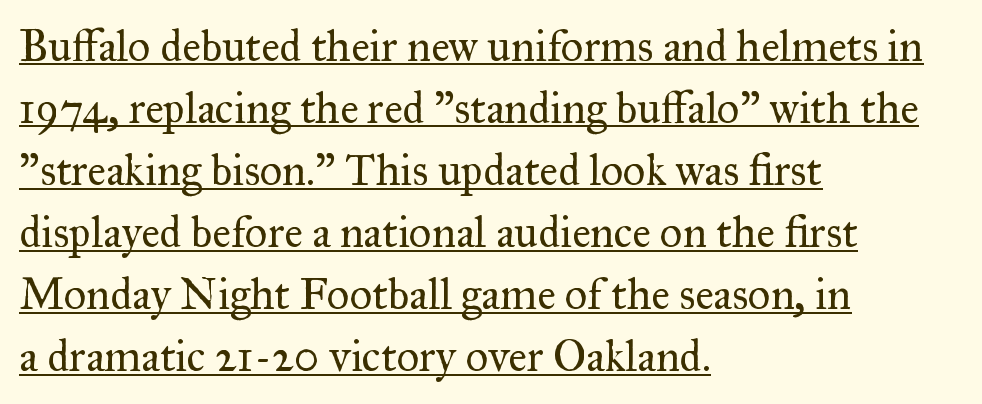
{"serif": "yes", "italic": "no", "bold": "no", "weight": "regular", "width": "normal", "stroke_contrast": "medium", "x_height": "small", "monospaced": "no", "underline": "yes", "align": "left", "line_spacing": "normal", "line_spacing_ratio": 1.41, "letter_spacing": "normal", "letter_spacing_em": 0.0, "glyph_px": 44}
